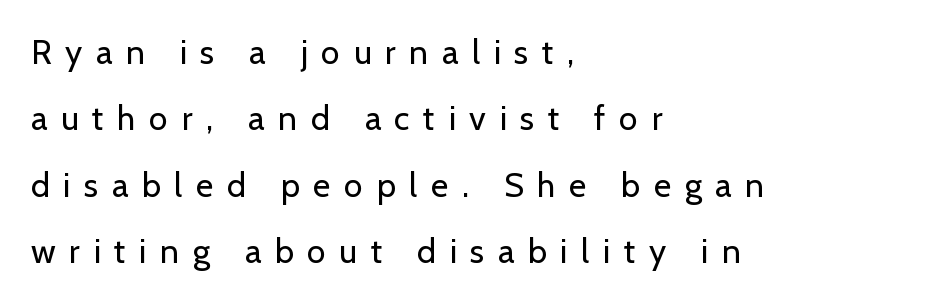
The image shows 34 px regular-weight sans-serif type, upright; set left-aligned, loose line spacing (1.95x), unusually wide letter spacing (+0.4 em), not underlined; low stroke contrast and a medium x-height.
